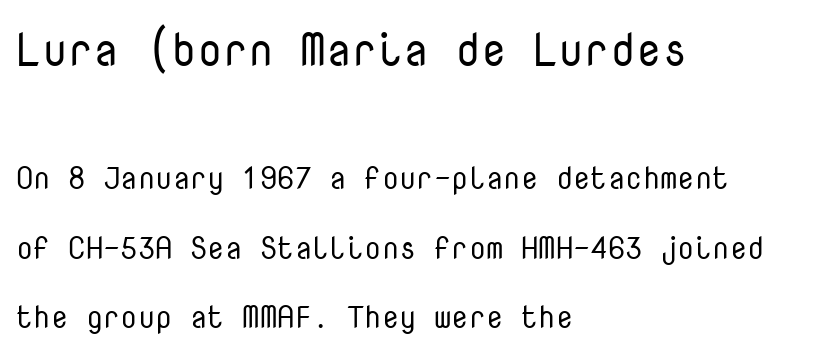
The image shows 46 px regular-weight sans-serif type, upright, monospaced; set left-aligned, loose line spacing (2.23x), normal letter spacing, not underlined; the first (top) block is 1.48x larger; low stroke contrast and a medium x-height.
